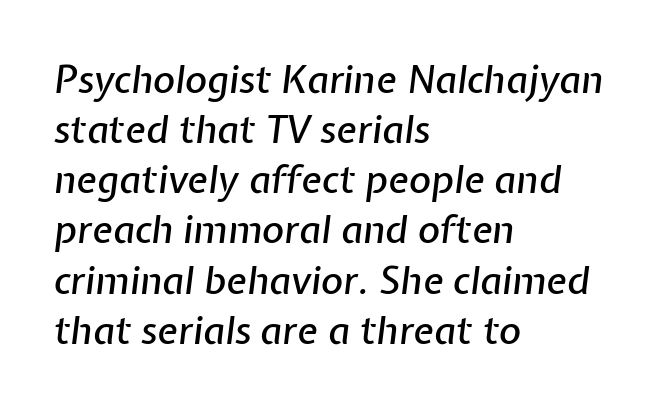
Q: Is the text italic (slanted)? A: Yes, it leans right by about 7 degrees.
Q: Is the text underlined? A: No.
Q: How is the paragraph aligned? A: Left-aligned.
Q: Is the spacing between letters normal or unusually wide? A: Normal.
Q: Is the spacing between lines tight, normal or loose? A: Normal.
Q: Width (condensed, normal, or wide)? A: Normal.
Q: Stroke contrast? A: Low.
Q: x-height? A: Medium.
Q: Monospaced? A: No.
